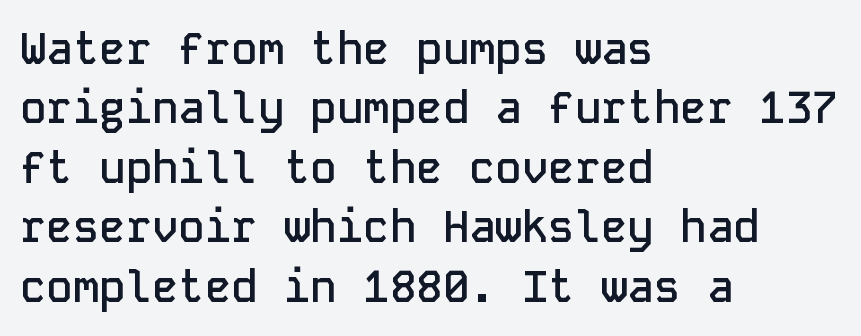
The image shows 44 px semibold sans-serif type, upright, monospaced; set left-aligned, normal line spacing (1.35x), normal letter spacing, not underlined; low stroke contrast and a medium x-height.
